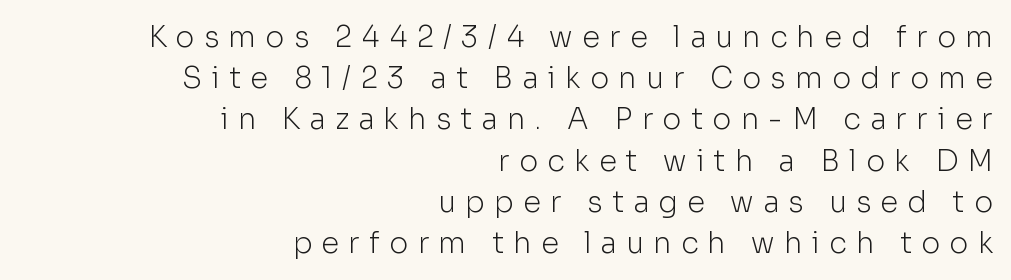
Grotesque or geometric, the face here clearly has no serifs. Is there much room between lines? A standard amount, neither cramped nor airy. Do the letters lean? They stand straight. Does extra space separate the letters? Yes, quite a lot of it. Here the designer chose a conventional face with non-uniform glyph widths. The typesetter chose a ragged-left arrangement here.
